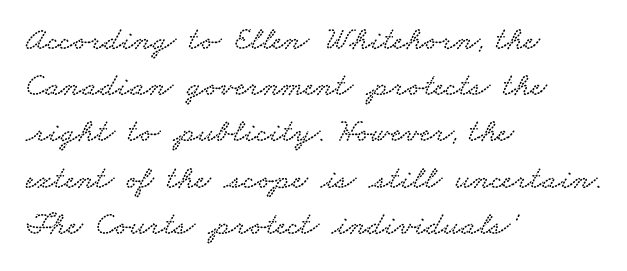
Character widths vary here, with narrow letters taking less room than wide ones. Is the letter spacing exaggerated? No — it looks like the ordinary default. Letterform terminals end in serifs throughout the passage. Descenders hang freely into open space. The rows are spaced the way most documents space them.
